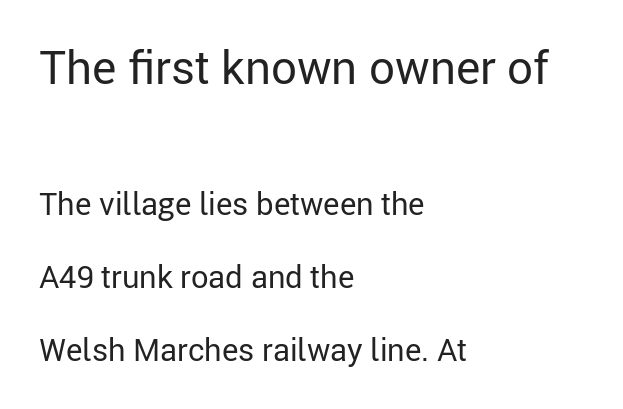
{"serif": "no", "italic": "no", "bold": "no", "weight": "regular", "width": "normal", "stroke_contrast": "low", "x_height": "medium", "monospaced": "no", "underline": "no", "align": "left", "line_spacing": "loose", "line_spacing_ratio": 2.35, "letter_spacing": "normal", "letter_spacing_em": 0.0, "larger_block": "first", "size_ratio": 1.48, "glyph_px": 46}
